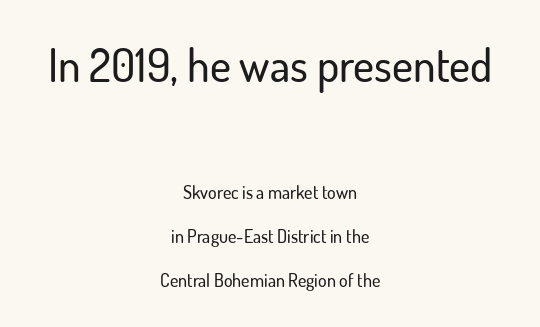
{"serif": "no", "italic": "no", "width": "normal", "stroke_contrast": "low", "x_height": "small", "monospaced": "no", "underline": "no", "align": "center", "line_spacing": "loose", "line_spacing_ratio": 2.43, "letter_spacing": "normal", "letter_spacing_em": 0.0, "larger_block": "first", "size_ratio": 2.5, "glyph_px": 45}
